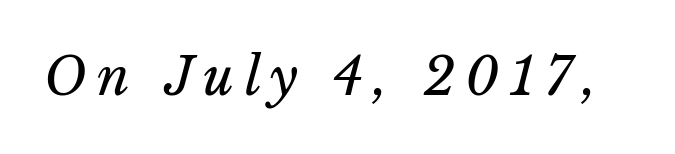
Q: Is the text bold? A: No.
Q: Is the text italic (slanted)? A: Yes, it leans right by about 15 degrees.
Q: Is the text underlined? A: No.
Q: Is the spacing between letters normal or unusually wide? A: Unusually wide.
Q: Width (condensed, normal, or wide)? A: Normal.
Q: Stroke contrast? A: Low.
Q: x-height? A: Medium.
Q: Monospaced? A: No.
